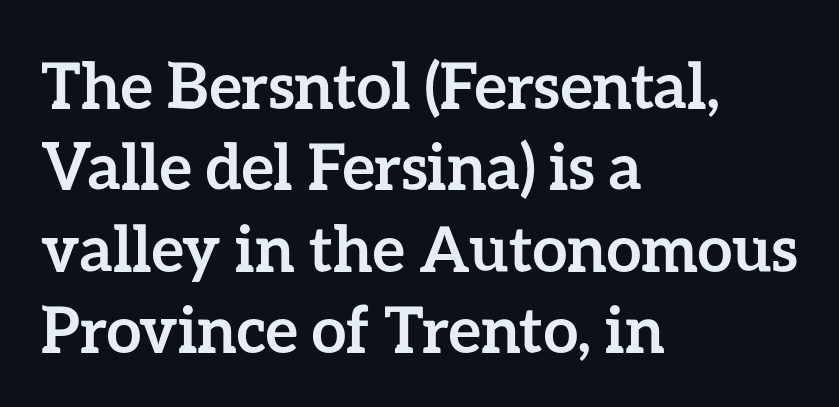
Character widths vary here, with narrow letters taking less room than wide ones. The horizontal fit of the characters is conventional and even. This rendering features lettering with no underline. Vertical spacing — default. Horizontal alignment here is leftward, the default for most running prose.
